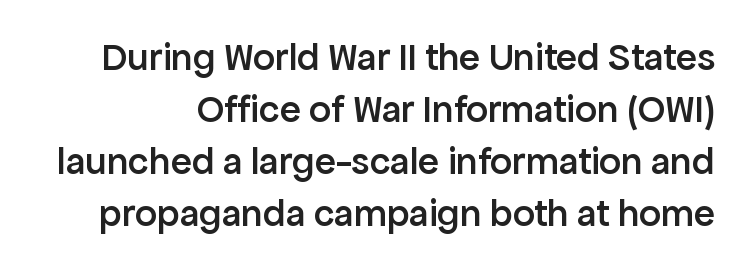
The letters are semibold — heavier than regular but short of a full bold. Every stem runs plumb, perpendicular to the baseline. Think of a printed novel: that variable character pitch is what you see here. Whoever set this chose a conventional vertical rhythm. The specimen omits any rule beneath the text block's lines. The passage shown has conventional tracking throughout.
